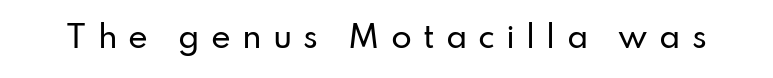
{"serif": "no", "italic": "no", "width": "normal", "stroke_contrast": "low", "x_height": "small", "monospaced": "no", "underline": "no", "letter_spacing": "wide", "letter_spacing_em": 0.37, "glyph_px": 30}
